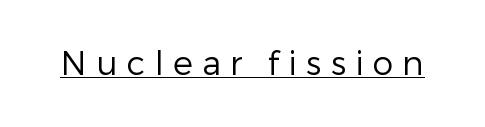
Quick note: not italic, upright. Examine the stroke ends and you'll find no serifs. A typographer would call this underscored text. Honestly, the letter spacing is so wide it's the main thing you notice.
